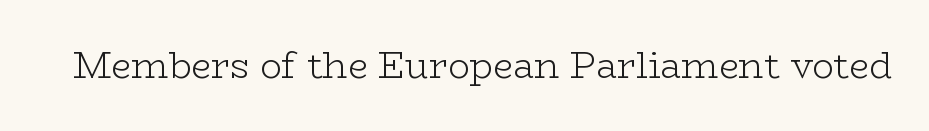
Q: Is the text bold? A: No.
Q: Is the text italic (slanted)? A: No, it is upright.
Q: Is the typeface a serif or a sans-serif typeface? A: Serif.
Q: Is the text underlined? A: No.
Q: Is the spacing between letters normal or unusually wide? A: Normal.
Q: Width (condensed, normal, or wide)? A: Wide.
Q: Stroke contrast? A: Low.
Q: x-height? A: Medium.
Q: Monospaced? A: No.
